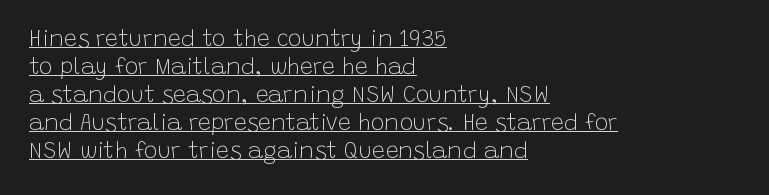
The image shows 23 px text type, upright; set left-aligned, line spacing 1.22x, normal letter spacing, underlined.
